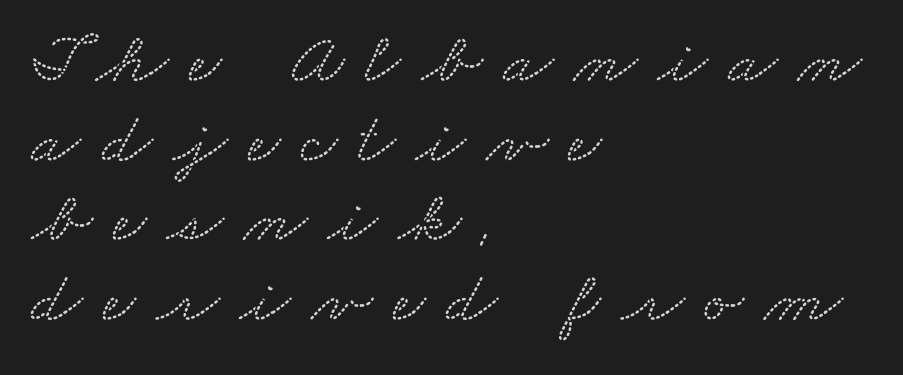
Q: Is the typeface a serif or a sans-serif typeface? A: Serif.
Q: Is the text underlined? A: No.
Q: How is the paragraph aligned? A: Left-aligned.
Q: Is the spacing between letters normal or unusually wide? A: Unusually wide.
Q: Is the spacing between lines tight, normal or loose? A: Tight.
Q: Width (condensed, normal, or wide)? A: Wide.
Q: Stroke contrast? A: Low.
Q: x-height? A: Small.
Q: Monospaced? A: No.
